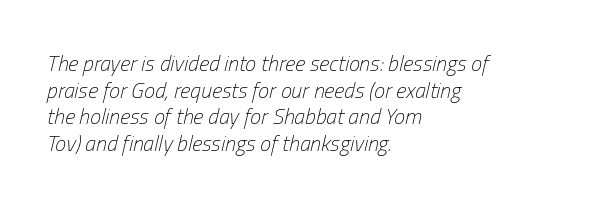
The image shows 22 px text type, italic (leaning right); set left-aligned, line spacing 1.21x, normal letter spacing, not underlined.
